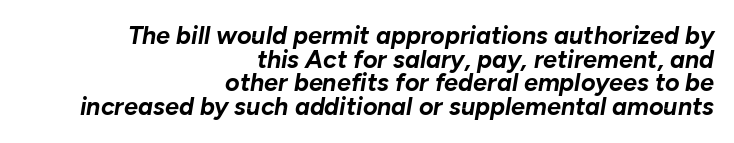
Q: Is the text bold? A: Yes.
Q: Is the text italic (slanted)? A: Yes, it leans right by about 10 degrees.
Q: Is the text underlined? A: No.
Q: How is the paragraph aligned? A: Right-aligned.
Q: Is the spacing between letters normal or unusually wide? A: Normal.
Q: Is the spacing between lines tight, normal or loose? A: Tight.
